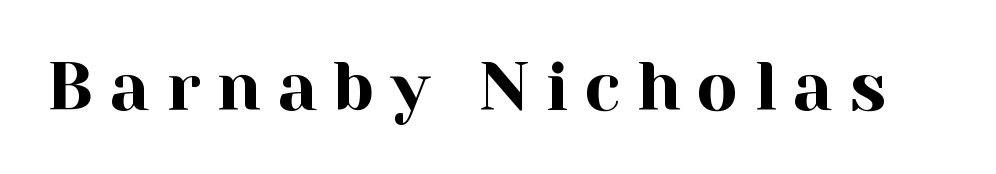
The foot of each line stays bare and open. You could not count columns in this text — the font is proportionally spaced. This is roman type, the default non-slanted kind. Examine the stroke ends and you'll spot serifs. Look at the tracking — it's clearly loosened, letters drifting apart.
